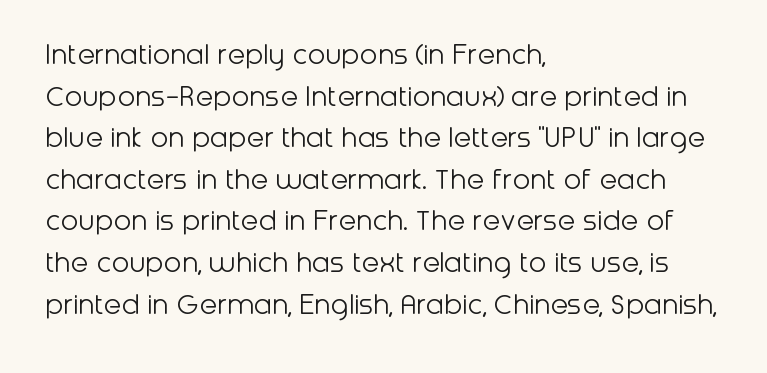
{"serif": "no", "italic": "no", "bold": "no", "weight": "light", "width": "normal", "stroke_contrast": "low", "x_height": "medium", "monospaced": "no", "underline": "no", "align": "left", "line_spacing": "normal", "line_spacing_ratio": 1.3, "letter_spacing": "normal", "letter_spacing_em": 0.0, "glyph_px": 32}
